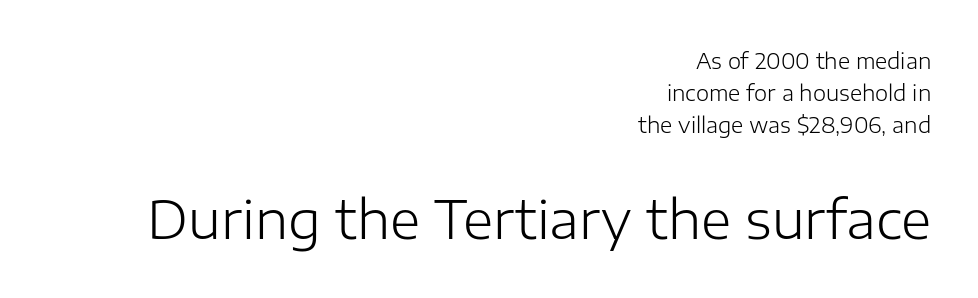
{"serif": "no", "italic": "no", "bold": "no", "weight": "light", "width": "normal", "stroke_contrast": "low", "x_height": "medium", "monospaced": "no", "underline": "no", "align": "right", "line_spacing": "normal", "line_spacing_ratio": 1.53, "letter_spacing": "normal", "letter_spacing_em": 0.0, "larger_block": "second", "size_ratio": 2.48, "glyph_px": 52}
